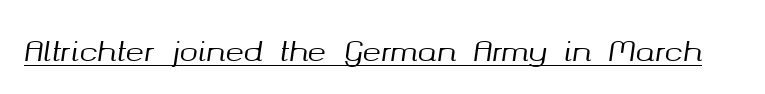
Each letter keeps its own natural width here, so spacing adapts to shape. Does extra space separate the letters? No, they use regular spacing. Rendered with sloped, italic letterforms. The typesetter has applied underlining to the passage shown.
